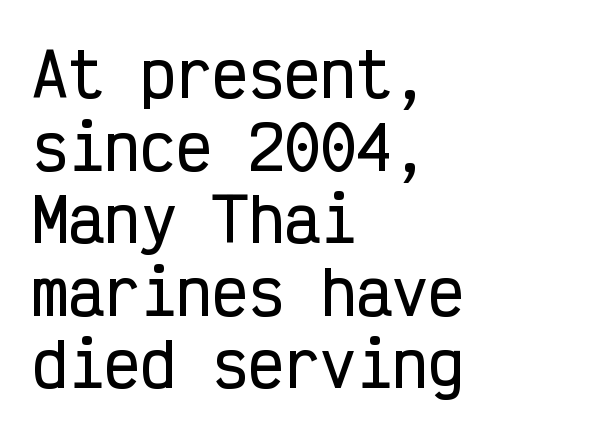
Q: Is the text italic (slanted)? A: No, it is upright.
Q: Is the typeface a serif or a sans-serif typeface? A: Sans-serif.
Q: Is the text underlined? A: No.
Q: How is the paragraph aligned? A: Left-aligned.
Q: Is the spacing between letters normal or unusually wide? A: Normal.
Q: Width (condensed, normal, or wide)? A: Condensed.
Q: Stroke contrast? A: Low.
Q: x-height? A: Medium.
Q: Monospaced? A: Yes.
